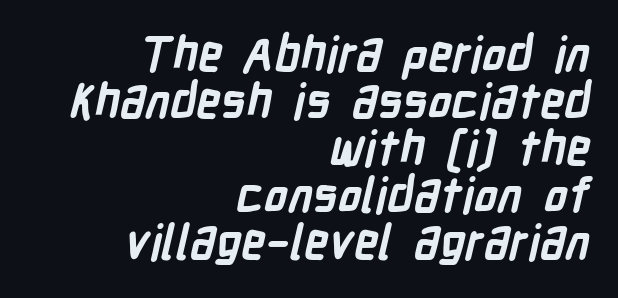
{"serif": "no", "bold": "yes", "weight": "semibold", "width": "condensed", "stroke_contrast": "low", "x_height": "medium", "monospaced": "no", "underline": "no", "align": "right", "line_spacing": "tight", "line_spacing_ratio": 0.98, "letter_spacing": "normal", "letter_spacing_em": 0.0, "glyph_px": 48}
